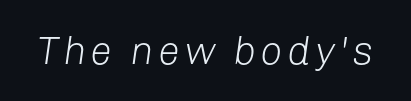
The image shows 39 px light type, italic (leaning right); set not underlined; low stroke contrast and a medium x-height.
